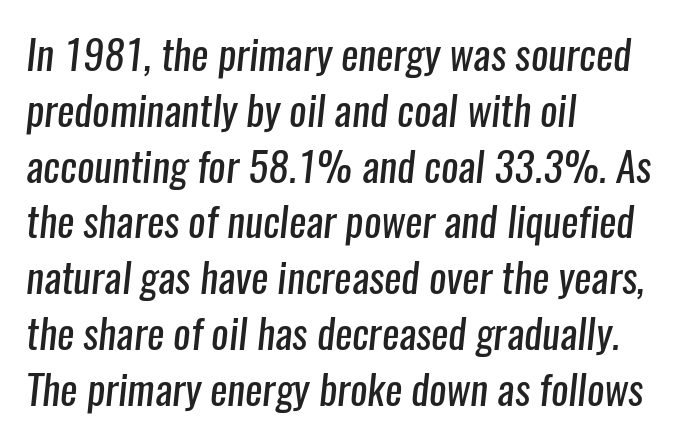
Summary of vertical rhythm: regular, with standard interline spacing. Honestly, the letter spacing is just normal — you wouldn't notice it. The text block is weighted toward the left margin, trailing off unevenly rightward. These lines are rendered in a variable-pitch font. Heft: none added — not bold. This is sans-serif lettering, the kind often seen on screens and signage.
